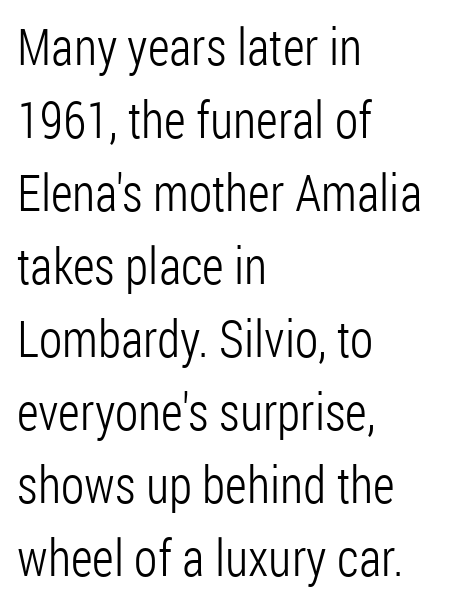
Q: Is the text bold? A: No.
Q: Is the text italic (slanted)? A: No, it is upright.
Q: Is the typeface a serif or a sans-serif typeface? A: Sans-serif.
Q: Is the text underlined? A: No.
Q: How is the paragraph aligned? A: Left-aligned.
Q: Is the spacing between letters normal or unusually wide? A: Normal.
Q: Is the spacing between lines tight, normal or loose? A: Normal.
Q: Width (condensed, normal, or wide)? A: Condensed.
Q: Stroke contrast? A: Low.
Q: x-height? A: Medium.
Q: Monospaced? A: No.
